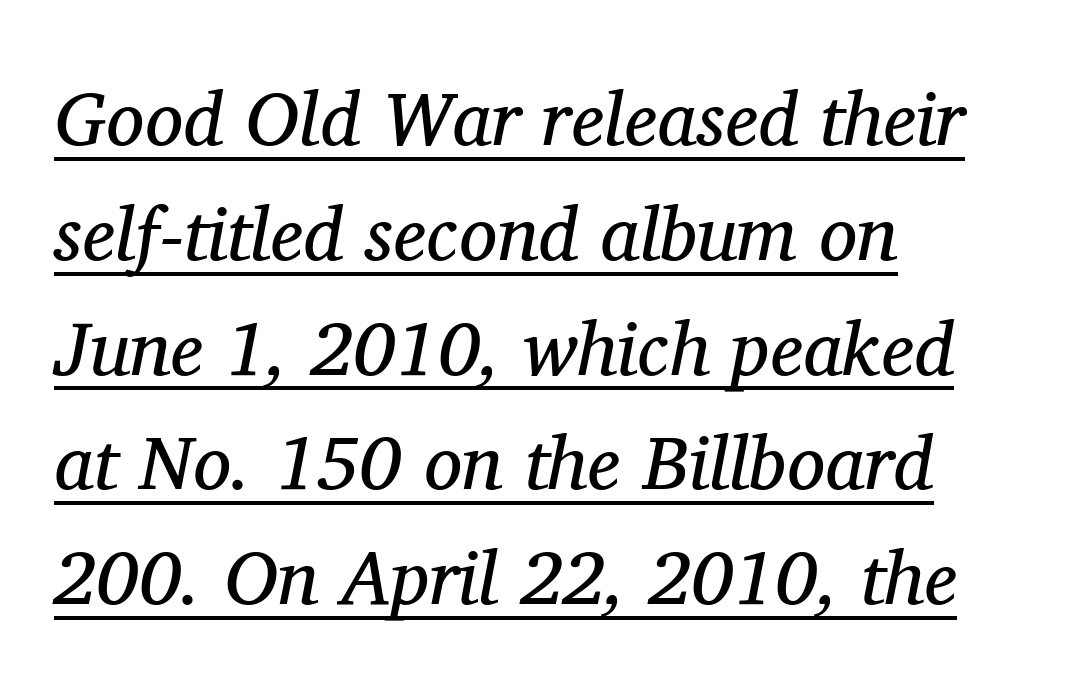
No extra ink here — the face is not bold. Each line of the rendering has a horizontal stroke beneath the glyphs. In terms of letterform style, serifs are clearly present. Words appear dense and cohesive because spacing is normal. Spacing verdict: proportional, widths tailored to each character.
